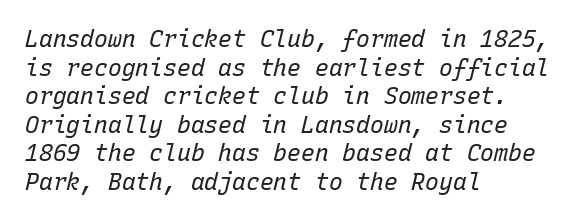
{"italic": "yes", "lean": "right", "slant_degrees": 15, "bold": "no", "underline": "no", "align": "left", "line_spacing_ratio": 1.24, "letter_spacing": "normal", "letter_spacing_em": 0.0, "glyph_px": 23}
